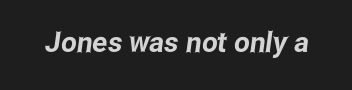
Characters follow at the spacing the type designer built in. Each row of text sits above clean, open space. A sans-serif font was chosen for this passage. Is this a fixed-width face? No — the glyphs have proportional, varying widths.
